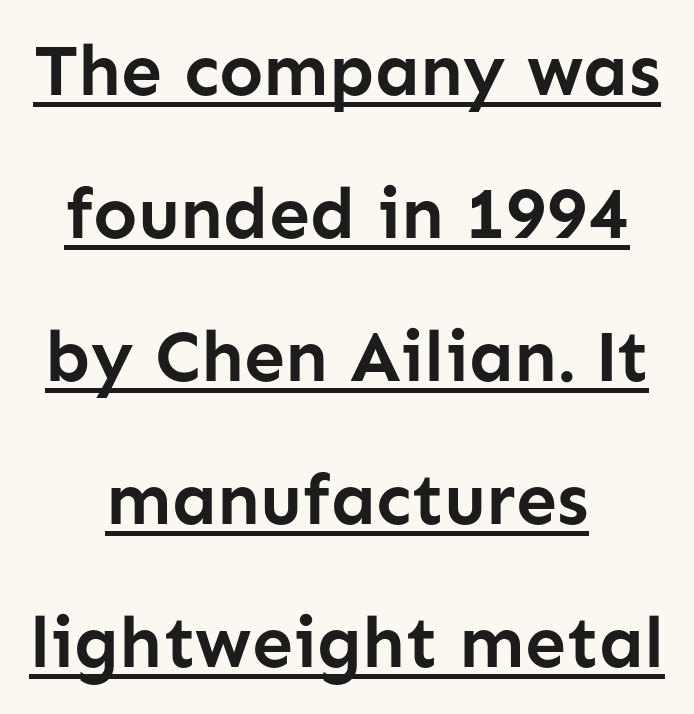
The rendering shows plain stroke endings on the letterforms — a sans-serif design. Is the block centered? Yes — each line is placed symmetrically about the middle. How heavy is the stroke? Heavy — this is a bold. Each word holds together tightly as a unit, with standard inter-letter gaps. The passage shown is typed in a proportional face where columns would drift. Rendered with straight, roman letterforms.
